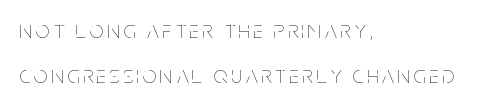
Q: Is the text bold? A: No.
Q: Is the text italic (slanted)? A: No, it is upright.
Q: Is the text underlined? A: No.
Q: How is the paragraph aligned? A: Left-aligned.
